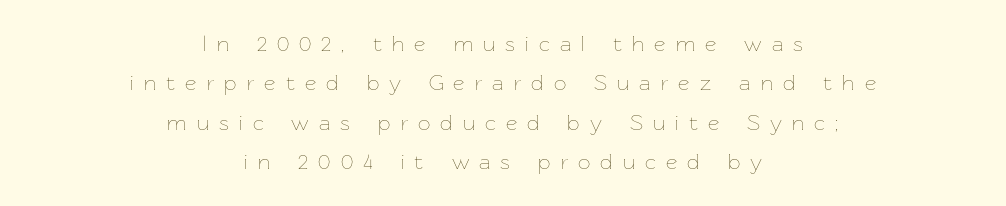
The image shows 22 px text type, upright; set centered, line spacing 1.79x, unusually wide letter spacing (+0.46 em), not underlined.
